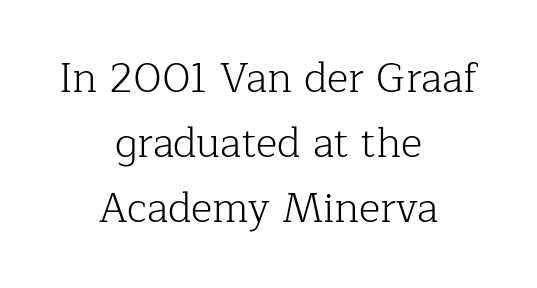
Q: Is the text bold? A: No.
Q: Is the text italic (slanted)? A: No, it is upright.
Q: Is the typeface a serif or a sans-serif typeface? A: Serif.
Q: Is the text underlined? A: No.
Q: How is the paragraph aligned? A: Centered.
Q: Is the spacing between letters normal or unusually wide? A: Normal.
Q: Is the spacing between lines tight, normal or loose? A: Normal.
Q: Width (condensed, normal, or wide)? A: Normal.
Q: Stroke contrast? A: Low.
Q: x-height? A: Medium.
Q: Monospaced? A: No.
